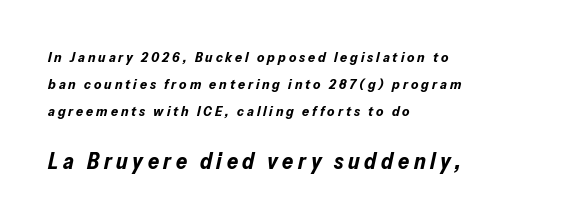
As a designer I'd log this as weight 700, bold. A classic flush-left, rag-right setting is used for this passage. Reading down the column, the eye jumps a long way to each next line. Glyph-to-glyph distance is far greater than everyday printed text. Underline: absent.
